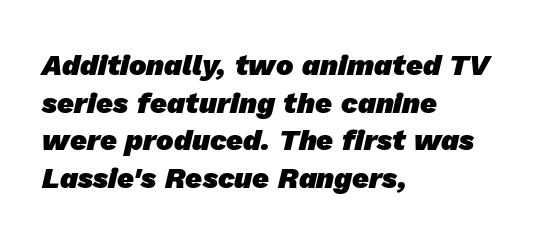
The image shows 29 px heavy sans-serif type; set left-aligned, normal line spacing (1.3x), normal letter spacing, not underlined; low stroke contrast and a medium x-height.
